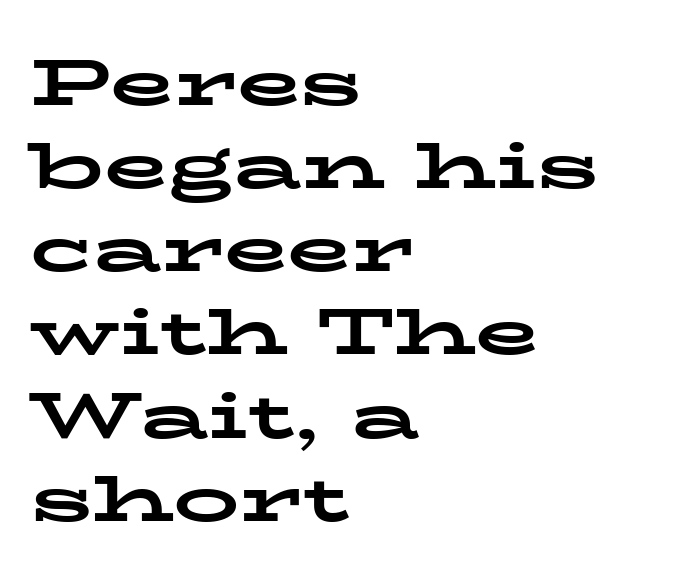
The image shows 66 px bold, wide serif type, upright; set left-aligned, normal line spacing (1.26x), normal letter spacing, not underlined; low stroke contrast and a medium x-height.
